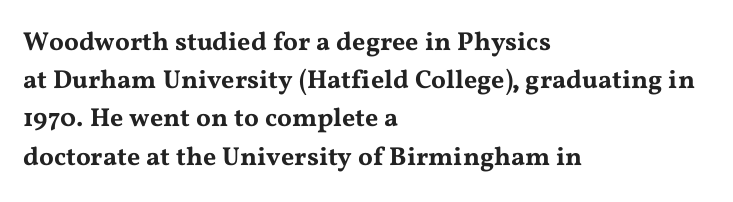
The image shows 26 px text type, upright; set left-aligned, normal line spacing (1.47x), normal letter spacing, not underlined.
